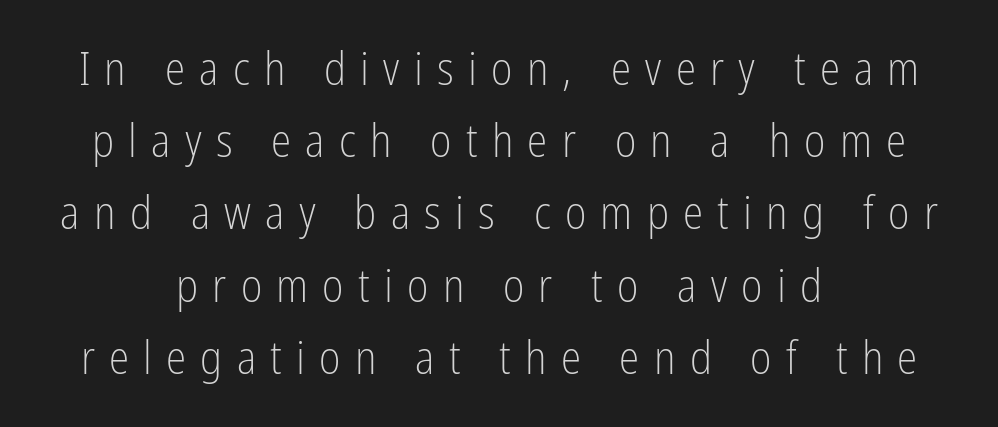
Posture: vertical. The paragraph shown floats in the horizontal middle. Notice how descenders clear the ascenders below comfortably — that's standard leading. The space beneath each line is pristine and unruled.
